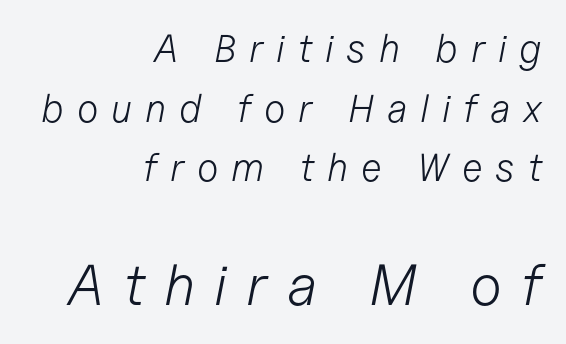
The image shows 58 px light type, italic (leaning right); set right-aligned, normal line spacing (1.53x), unusually wide letter spacing (+0.33 em), not underlined; the second (bottom) block is 1.49x larger; low stroke contrast and a medium x-height.
